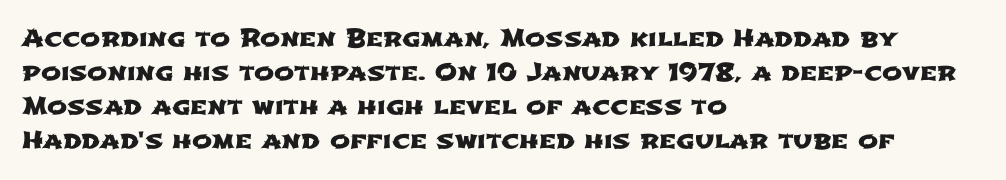
The image shows 24 px text type; set left-aligned, normal line spacing (1.42x), normal letter spacing, not underlined.
